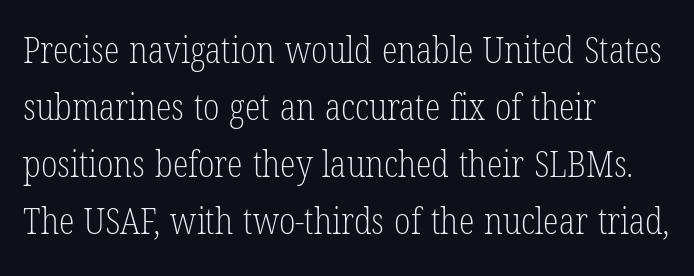
Q: Is the text bold? A: No.
Q: Is the text italic (slanted)? A: No, it is upright.
Q: Is the typeface a serif or a sans-serif typeface? A: Serif.
Q: Is the text underlined? A: No.
Q: How is the paragraph aligned? A: Left-aligned.
Q: Is the spacing between letters normal or unusually wide? A: Normal.
Q: Is the spacing between lines tight, normal or loose? A: Normal.
Q: Width (condensed, normal, or wide)? A: Condensed.
Q: Stroke contrast? A: Low.
Q: x-height? A: Medium.
Q: Monospaced? A: No.
